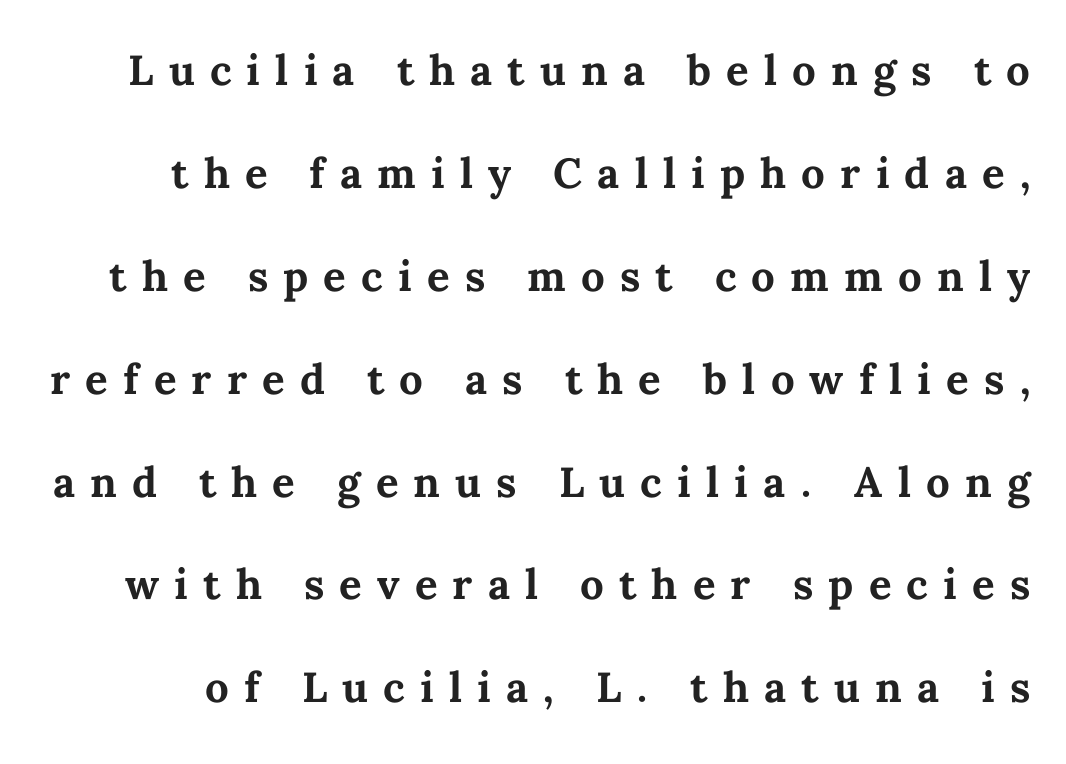
Q: Is the text bold? A: Yes.
Q: Is the text italic (slanted)? A: No, it is upright.
Q: Is the text underlined? A: No.
Q: Is the spacing between letters normal or unusually wide? A: Unusually wide.
Q: Is the spacing between lines tight, normal or loose? A: Loose.
Q: Width (condensed, normal, or wide)? A: Normal.
Q: Stroke contrast? A: Medium.
Q: x-height? A: Medium.
Q: Monospaced? A: No.
